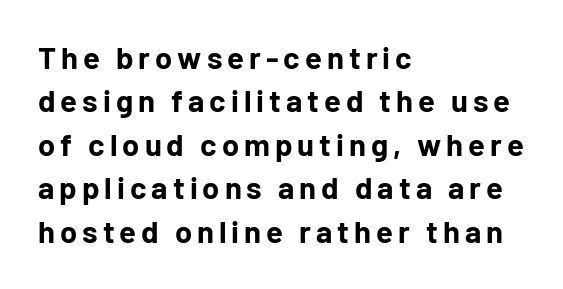
The image shows 31 px bold sans-serif type, upright; set left-aligned, normal line spacing (1.4x), not underlined; low stroke contrast and a medium x-height.
